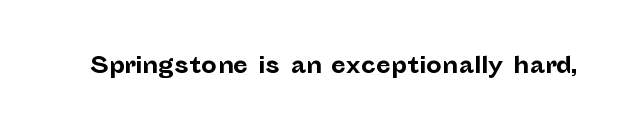
The image shows 22 px bold type, upright; set normal letter spacing, not underlined.
